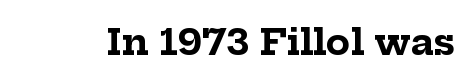
The image shows 36 px bold serif type, upright; set normal letter spacing, not underlined; low stroke contrast and a medium x-height.
